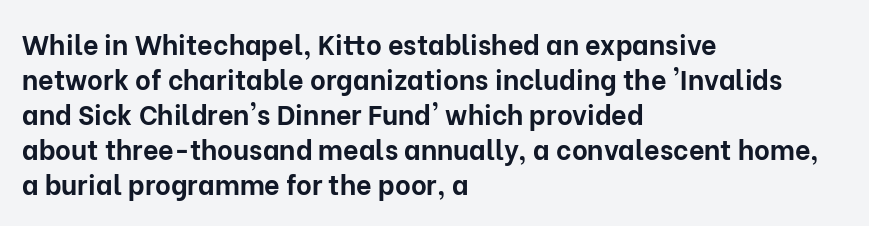
Q: Is the text bold? A: Yes.
Q: Is the text italic (slanted)? A: No, it is upright.
Q: Is the text underlined? A: No.
Q: How is the paragraph aligned? A: Left-aligned.
Q: Is the spacing between letters normal or unusually wide? A: Normal.
Q: Is the spacing between lines tight, normal or loose? A: Normal.
